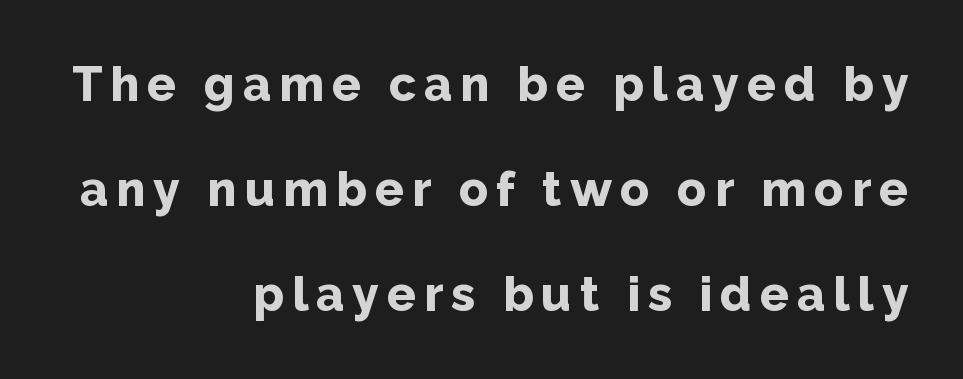
The image shows 48 px bold sans-serif type, upright; set right-aligned, loose line spacing (2.19x), not underlined; low stroke contrast and a medium x-height.
